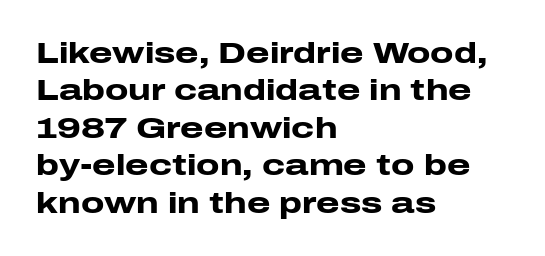
The rows are spaced the way most documents space them. The setting favours the left margin, as ordinary paragraphs usually do. When letters stand straight like this, we call the style roman or upright. Students, note that the glyphs here touch the page at normal intervals.
